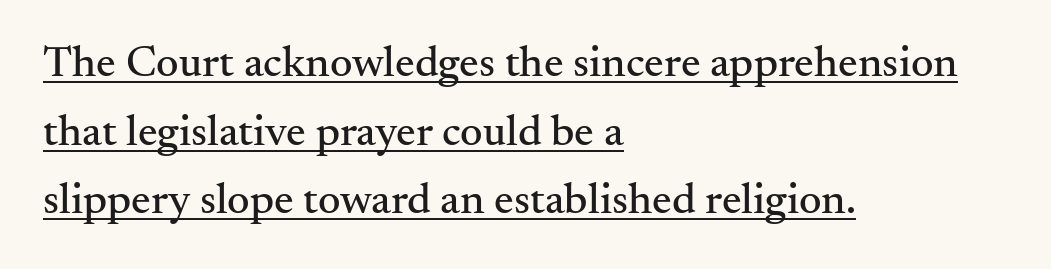
{"serif": "yes", "italic": "no", "width": "normal", "stroke_contrast": "medium", "x_height": "small", "monospaced": "no", "underline": "yes", "align": "left", "line_spacing": "normal", "line_spacing_ratio": 1.56, "letter_spacing": "normal", "letter_spacing_em": 0.0, "glyph_px": 44}
